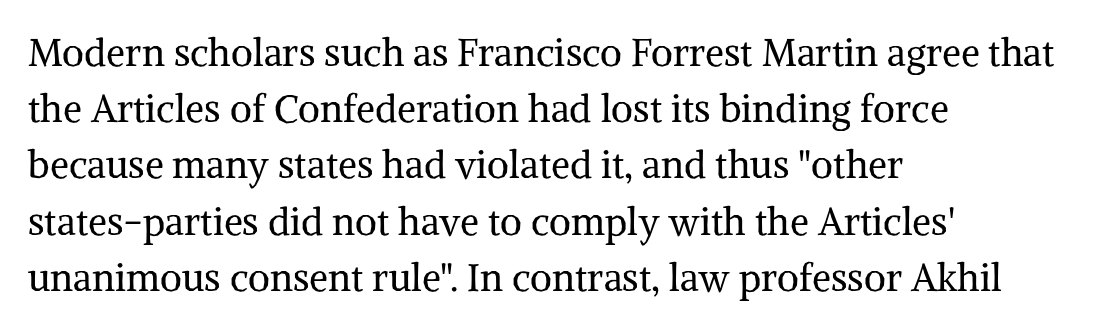
{"serif": "yes", "italic": "no", "bold": "no", "weight": "regular", "width": "normal", "stroke_contrast": "medium", "x_height": "medium", "monospaced": "no", "underline": "no", "align": "left", "line_spacing": "normal", "line_spacing_ratio": 1.48, "letter_spacing": "normal", "letter_spacing_em": 0.0, "glyph_px": 38}
